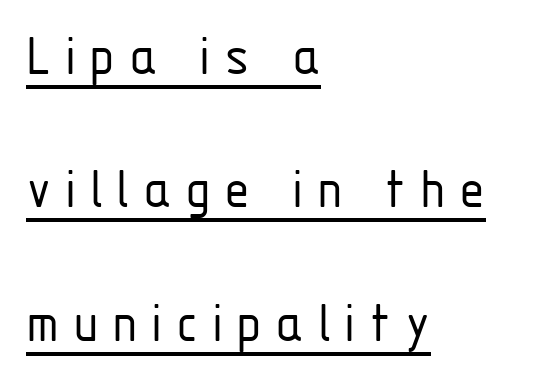
The image shows 59 px light, condensed sans-serif type, upright; set left-aligned, loose line spacing (2.26x), unusually wide letter spacing (+0.23 em), underlined; low stroke contrast and a medium x-height.
